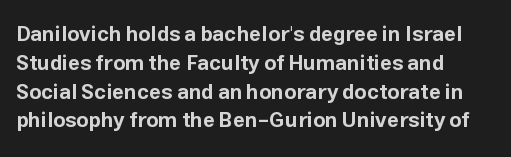
{"italic": "no", "bold": "yes", "underline": "no", "align": "left", "line_spacing": "normal", "line_spacing_ratio": 1.37, "letter_spacing": "normal", "letter_spacing_em": 0.0, "glyph_px": 21}
